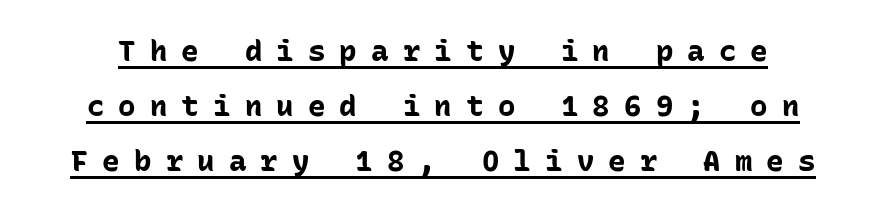
Q: Is the text bold? A: Yes.
Q: Is the text italic (slanted)? A: No, it is upright.
Q: Is the typeface a serif or a sans-serif typeface? A: Sans-serif.
Q: Is the text underlined? A: Yes.
Q: Is the spacing between letters normal or unusually wide? A: Unusually wide.
Q: Width (condensed, normal, or wide)? A: Normal.
Q: Stroke contrast? A: Low.
Q: x-height? A: Medium.
Q: Monospaced? A: Yes.
